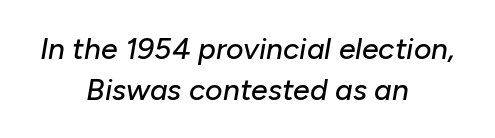
The image shows 30 px text type, italic (leaning right); set centered, normal line spacing (1.36x), normal letter spacing, not underlined; low stroke contrast and a medium x-height.
